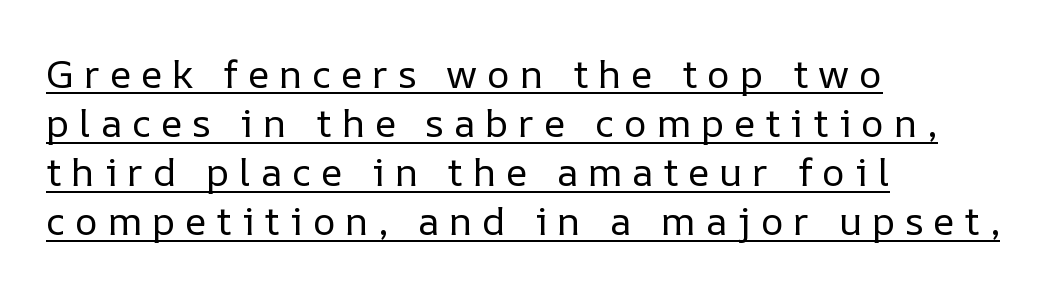
Letter spacing: wide. Evenly set lines give the paragraph a standard silhouette. A baseline rule has been typeset under these characters. Is the block centered? No — it sits flush against the left margin.
